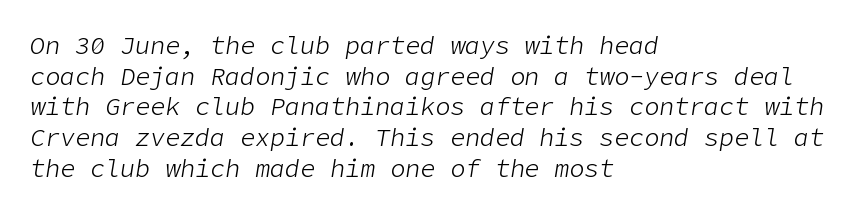
The image shows 25 px text type, italic (leaning right); set left-aligned, line spacing 1.23x, normal letter spacing, not underlined.
